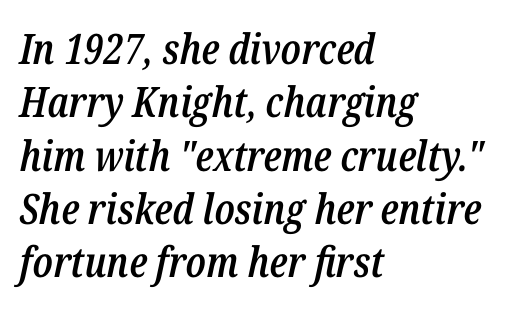
Q: Is the text bold? A: Semi-bold.
Q: Is the text italic (slanted)? A: Yes, it leans right by about 12 degrees.
Q: Is the text underlined? A: No.
Q: How is the paragraph aligned? A: Left-aligned.
Q: Is the spacing between letters normal or unusually wide? A: Normal.
Q: Is the spacing between lines tight, normal or loose? A: Normal.
Q: Width (condensed, normal, or wide)? A: Condensed.
Q: Stroke contrast? A: Low.
Q: x-height? A: Medium.
Q: Monospaced? A: No.
